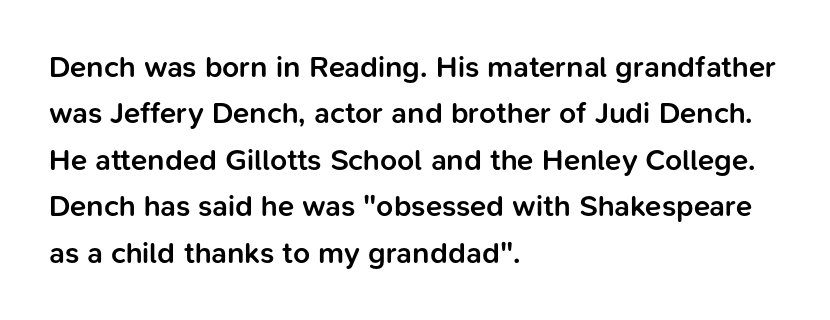
The image shows 30 px semibold sans-serif type, upright; set left-aligned, normal line spacing (1.55x), normal letter spacing, not underlined; low stroke contrast and a medium x-height.
